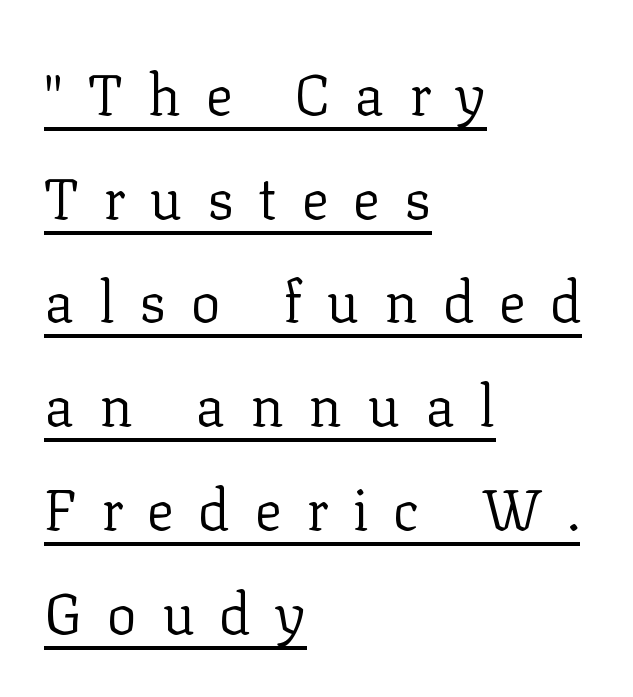
Q: Is the text bold? A: No.
Q: Is the text italic (slanted)? A: No, it is upright.
Q: Is the typeface a serif or a sans-serif typeface? A: Serif.
Q: Is the text underlined? A: Yes.
Q: How is the paragraph aligned? A: Left-aligned.
Q: Is the spacing between letters normal or unusually wide? A: Unusually wide.
Q: Width (condensed, normal, or wide)? A: Normal.
Q: Stroke contrast? A: Low.
Q: x-height? A: Medium.
Q: Monospaced? A: No.
